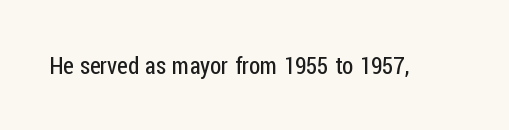
The type is set solid horizontally, with unmodified tracking. Words float on clear page, feet unadorned. A quiet, ordinary-to-light weight characterises the typeface. The type sits square on the baseline with zero lean.
